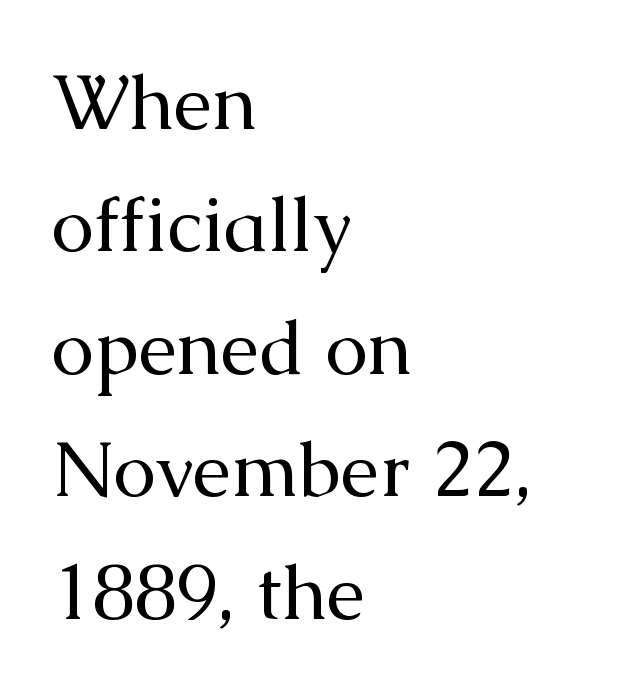
The image shows 77 px regular-weight serif type, upright; set left-aligned, normal line spacing (1.59x), normal letter spacing, not underlined; medium stroke contrast and a medium x-height.
